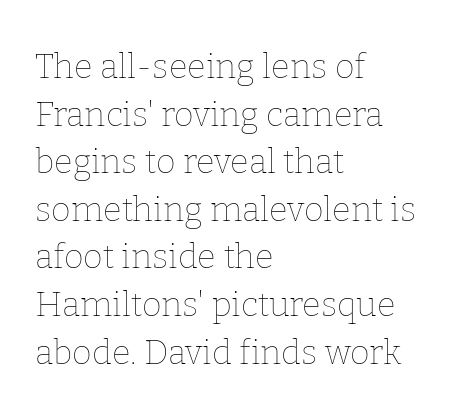
A typesetter would call this zero additional tracking. Decoration check: the copy has no underline. Counters stay open thanks to moderate or lighter strokes. Note the varied advance widths — an 'i' is clearly narrower than an 'm'. The font's upright variant was chosen for this text. What's the leading like? Ordinary, nothing unusual.
